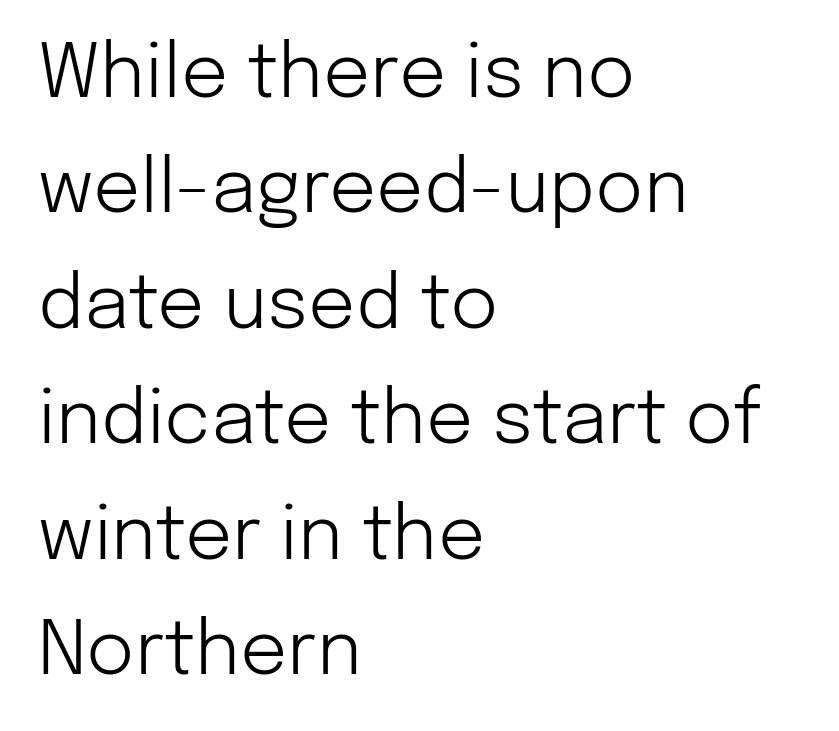
Q: Is the text bold? A: No.
Q: Is the text italic (slanted)? A: No, it is upright.
Q: Is the typeface a serif or a sans-serif typeface? A: Sans-serif.
Q: Is the text underlined? A: No.
Q: How is the paragraph aligned? A: Left-aligned.
Q: Is the spacing between letters normal or unusually wide? A: Normal.
Q: Is the spacing between lines tight, normal or loose? A: Normal.
Q: Width (condensed, normal, or wide)? A: Normal.
Q: Stroke contrast? A: Low.
Q: x-height? A: Medium.
Q: Monospaced? A: No.
